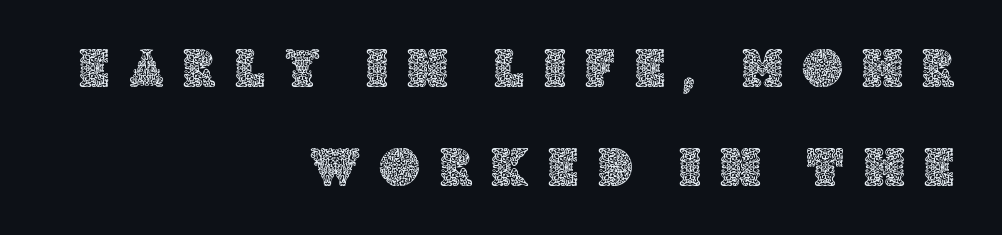
Ordinary non-slanted type is in use. The letters advance in unequal steps, a hallmark of proportional type. This rendering uses right alignment, leaving the left contour irregular. Underline: absent.
